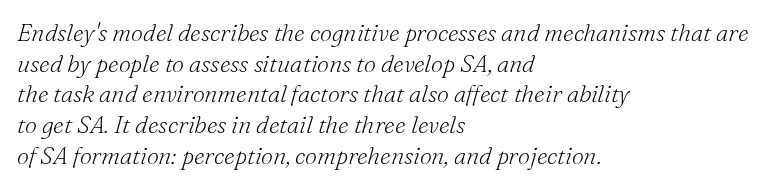
The image shows 24 px text type, italic (leaning right); set left-aligned, normal line spacing (1.28x), normal letter spacing, not underlined.
